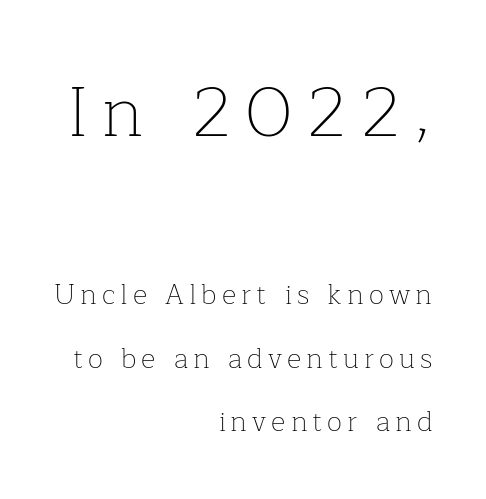
{"serif": "yes", "italic": "no", "bold": "no", "weight": "thin", "width": "normal", "stroke_contrast": "low", "x_height": "medium", "monospaced": "no", "underline": "no", "align": "right", "line_spacing": "loose", "line_spacing_ratio": 2.26, "larger_block": "first", "size_ratio": 2.54, "glyph_px": 71}
